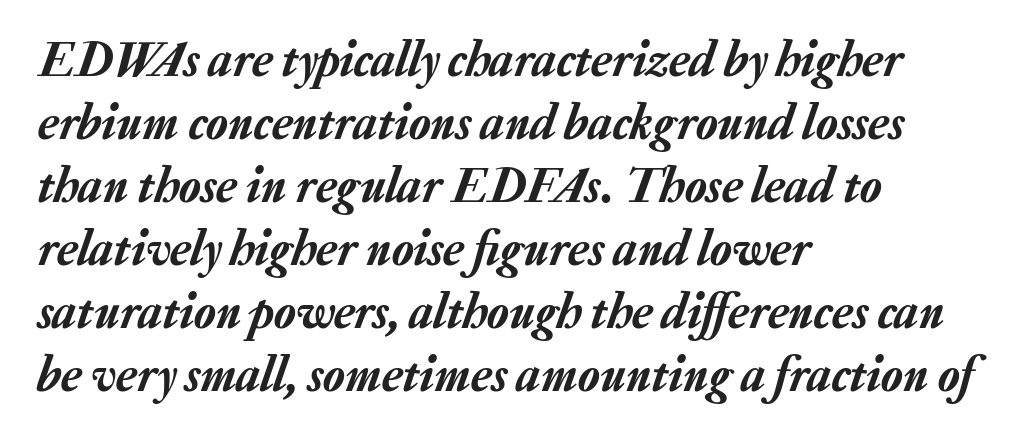
The image shows 50 px text type, italic (leaning right); set left-aligned, normal line spacing (1.26x), normal letter spacing, not underlined; low stroke contrast and a medium x-height.
